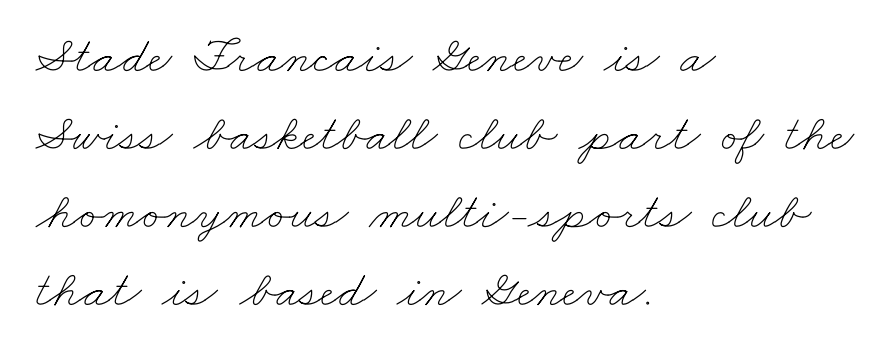
Here the designer chose a conventional face with non-uniform glyph widths. These lines keep a tight, regular rhythm from letter to letter. Typeset ragged right — the left edge is the straight one. A normal amount of white space separates one row of letters from the next.
